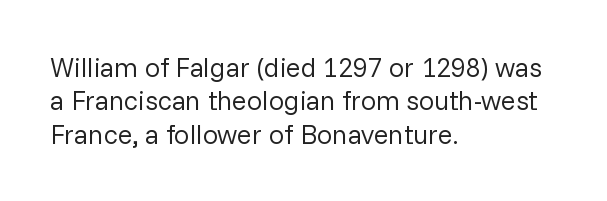
Q: Is the text bold? A: No.
Q: Is the text italic (slanted)? A: No, it is upright.
Q: Is the text underlined? A: No.
Q: How is the paragraph aligned? A: Left-aligned.
Q: Is the spacing between letters normal or unusually wide? A: Normal.
